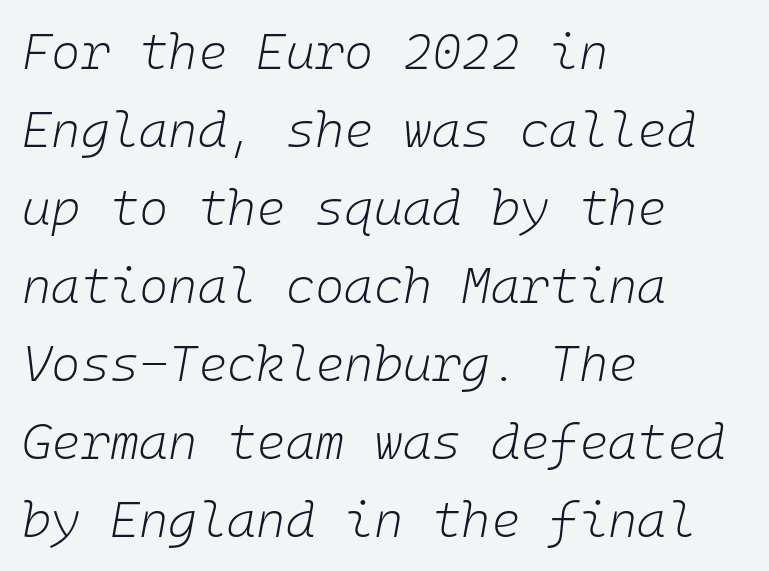
Q: Is the text bold? A: No.
Q: Is the text italic (slanted)? A: Yes, it leans right by about 10 degrees.
Q: Is the text underlined? A: No.
Q: How is the paragraph aligned? A: Left-aligned.
Q: Is the spacing between letters normal or unusually wide? A: Normal.
Q: Is the spacing between lines tight, normal or loose? A: Normal.
Q: Width (condensed, normal, or wide)? A: Normal.
Q: Stroke contrast? A: Low.
Q: x-height? A: Medium.
